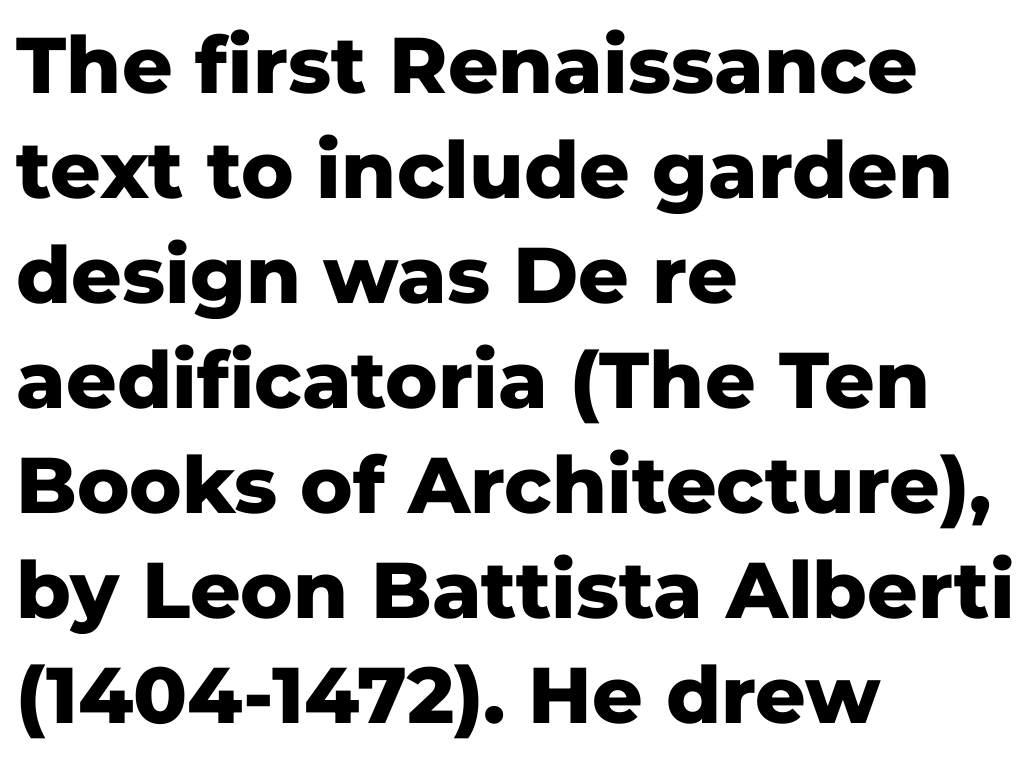
{"serif": "no", "italic": "no", "bold": "yes", "weight": "heavy", "width": "normal", "stroke_contrast": "low", "x_height": "medium", "monospaced": "no", "underline": "no", "align": "left", "line_spacing": "normal", "line_spacing_ratio": 1.33, "letter_spacing": "normal", "letter_spacing_em": 0.0, "glyph_px": 79}
